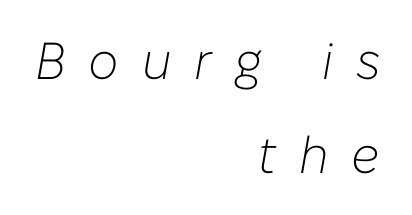
Q: Is the text bold? A: No.
Q: Is the text italic (slanted)? A: Yes, it leans right by about 10 degrees.
Q: Is the text underlined? A: No.
Q: How is the paragraph aligned? A: Right-aligned.
Q: Is the spacing between letters normal or unusually wide? A: Unusually wide.
Q: Width (condensed, normal, or wide)? A: Normal.
Q: Stroke contrast? A: Low.
Q: x-height? A: Medium.
Q: Monospaced? A: No.
